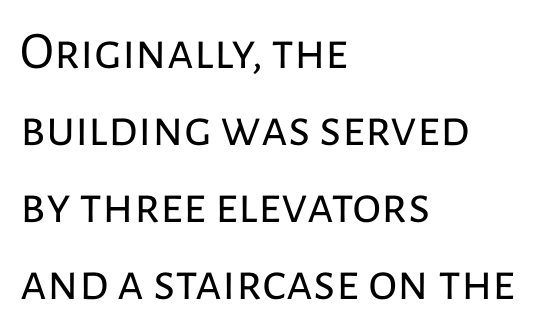
{"serif": "no", "italic": "no", "bold": "no", "weight": "regular", "width": "normal", "stroke_contrast": "low", "x_height": "medium", "monospaced": "no", "underline": "no", "align": "left", "line_spacing": "normal", "line_spacing_ratio": 1.45, "letter_spacing": "normal", "letter_spacing_em": 0.0, "glyph_px": 53}
